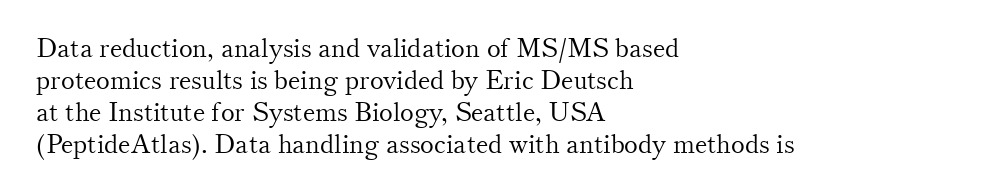
{"italic": "no", "bold": "no", "underline": "no", "align": "left", "line_spacing_ratio": 1.23, "letter_spacing": "normal", "letter_spacing_em": 0.0, "glyph_px": 26}
